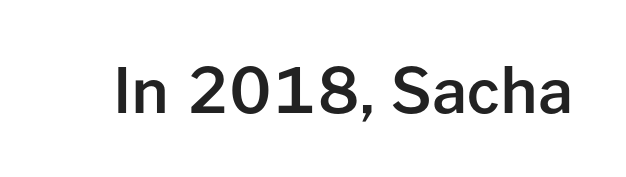
{"serif": "no", "italic": "no", "bold": "semi", "weight": "semibold", "width": "normal", "stroke_contrast": "low", "x_height": "medium", "monospaced": "no", "underline": "no", "letter_spacing": "normal", "letter_spacing_em": 0.0, "glyph_px": 62}
